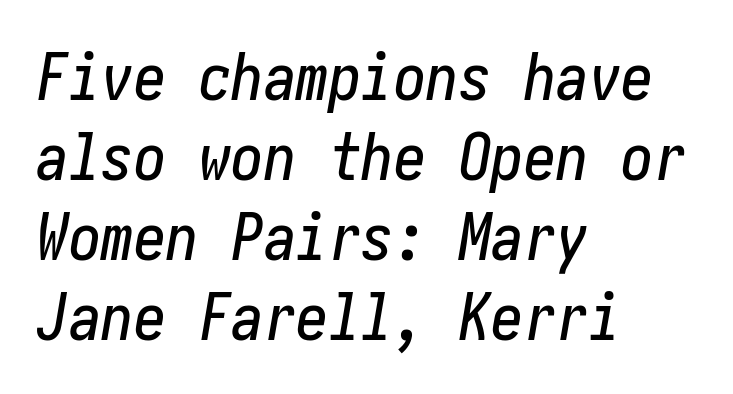
The image shows 65 px condensed type, italic (leaning right); set left-aligned, line spacing 1.23x, normal letter spacing, not underlined; low stroke contrast and a medium x-height.
